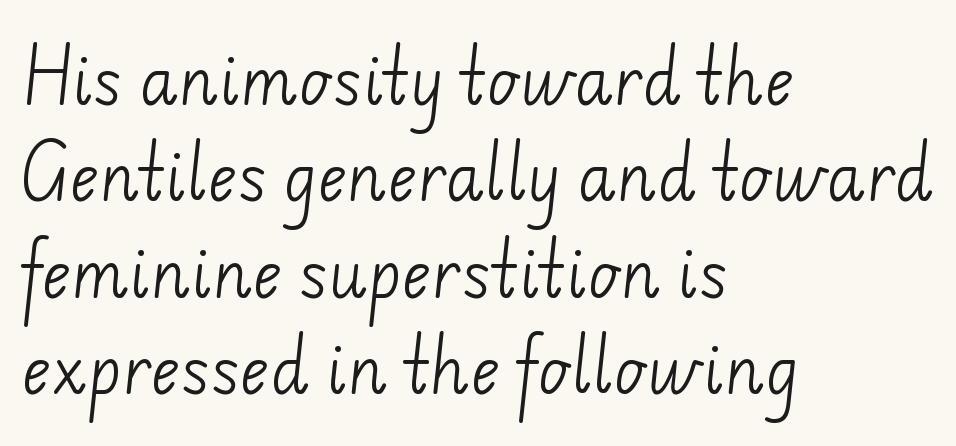
Q: Is the text bold? A: No.
Q: Is the typeface a serif or a sans-serif typeface? A: Sans-serif.
Q: Is the text underlined? A: No.
Q: How is the paragraph aligned? A: Left-aligned.
Q: Is the spacing between letters normal or unusually wide? A: Normal.
Q: Is the spacing between lines tight, normal or loose? A: Normal.
Q: Width (condensed, normal, or wide)? A: Normal.
Q: Stroke contrast? A: Low.
Q: x-height? A: Small.
Q: Monospaced? A: No.
